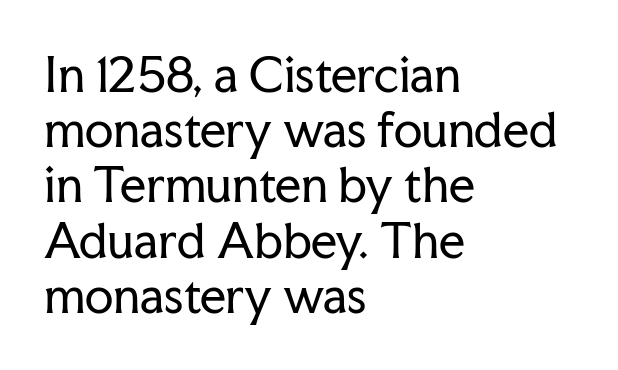
The ragged edge is on the right, which tells us the setting is flush left. Here the designer chose a conventional face with non-uniform glyph widths. Examine the stroke ends and you'll spot serifs. Each word holds together tightly as a unit, with standard inter-letter gaps. Is the stroke heavy? The answer is a plain regular-or-lighter.
